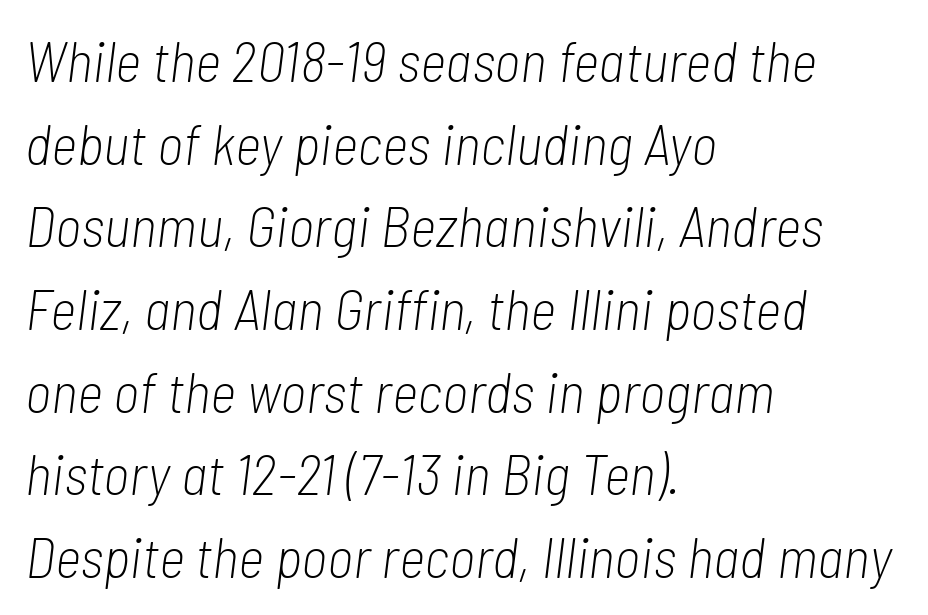
The letters advance in unequal steps, a hallmark of proportional type. Glance below the letters and you will spot only blank space. Tracking here is standard; glyphs follow each other at the usual distance. Which margin do the lines hug? The left one — the right edge is uneven. Stems here are at most as thick as an everyday book face. Summary of vertical rhythm: regular, with standard interline spacing.
